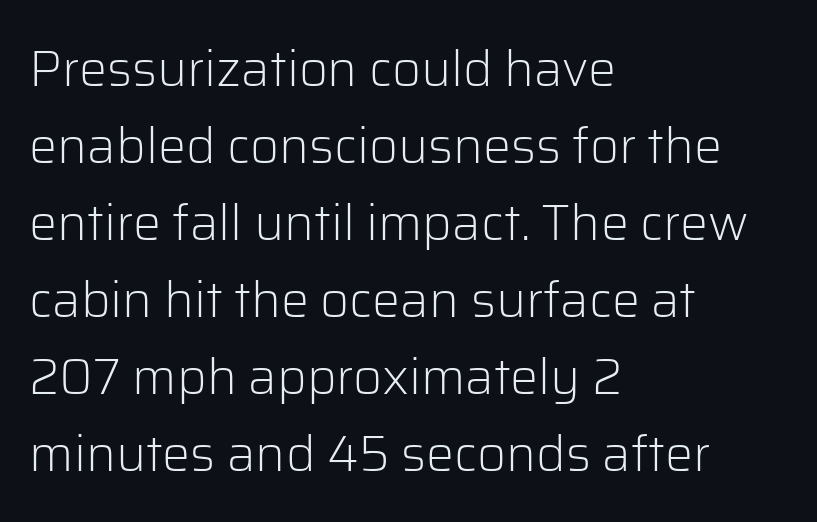
The image shows 50 px light sans-serif type, upright; set left-aligned, normal line spacing (1.54x), normal letter spacing, not underlined; low stroke contrast and a medium x-height.
